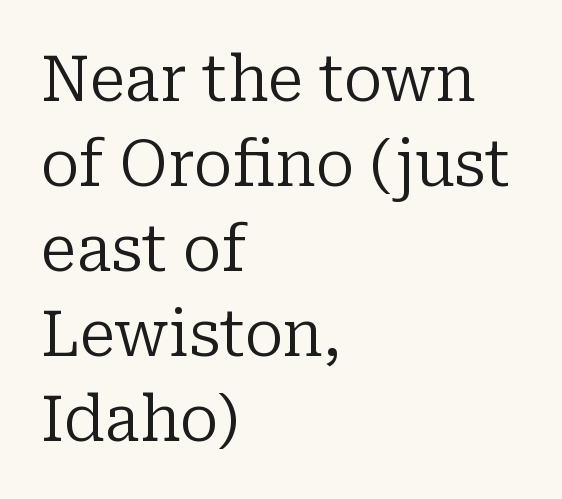
The image shows 64 px regular-weight serif type, upright; set left-aligned, normal line spacing (1.33x), normal letter spacing, not underlined; low stroke contrast and a medium x-height.
